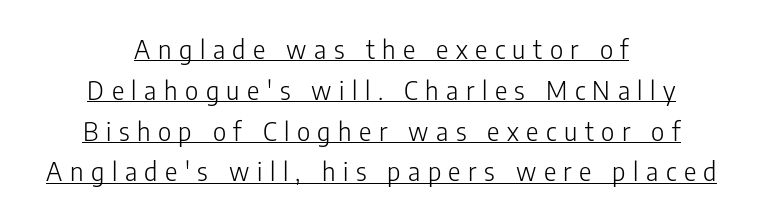
The image shows 26 px text type, upright; set centered, normal line spacing (1.57x), unusually wide letter spacing (+0.29 em), underlined.
